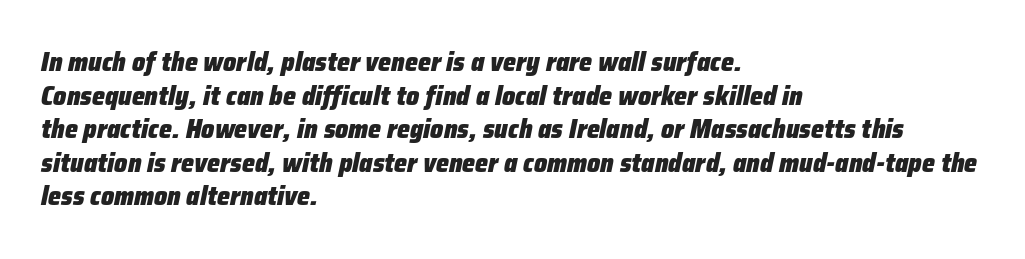
Q: Is the text bold? A: Yes.
Q: Is the text italic (slanted)? A: Yes, it leans right by about 12 degrees.
Q: Is the text underlined? A: No.
Q: How is the paragraph aligned? A: Left-aligned.
Q: Is the spacing between letters normal or unusually wide? A: Normal.
Q: Is the spacing between lines tight, normal or loose? A: Normal.
